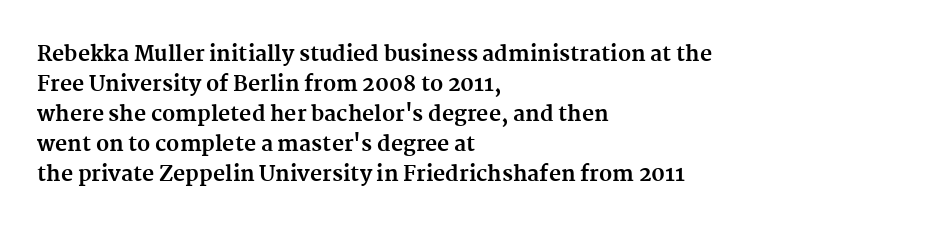
{"italic": "no", "bold": "yes", "underline": "no", "align": "left", "line_spacing": "normal", "line_spacing_ratio": 1.43, "letter_spacing": "normal", "letter_spacing_em": 0.0, "glyph_px": 21}
